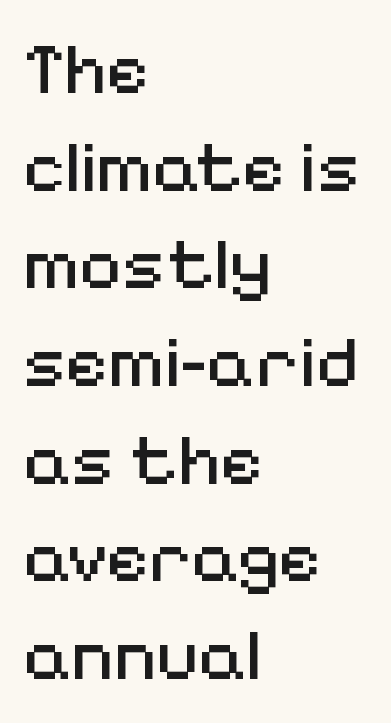
Q: Is the text bold? A: No.
Q: Is the text italic (slanted)? A: No, it is upright.
Q: Is the typeface a serif or a sans-serif typeface? A: Sans-serif.
Q: Is the text underlined? A: No.
Q: How is the paragraph aligned? A: Left-aligned.
Q: Is the spacing between letters normal or unusually wide? A: Normal.
Q: Is the spacing between lines tight, normal or loose? A: Normal.
Q: Width (condensed, normal, or wide)? A: Normal.
Q: Stroke contrast? A: Medium.
Q: x-height? A: Medium.
Q: Monospaced? A: No.
